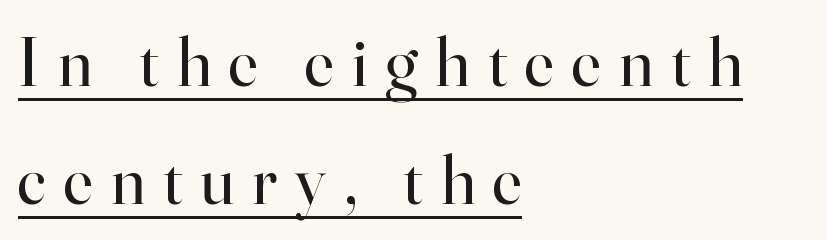
{"serif": "yes", "italic": "no", "bold": "no", "weight": "regular", "width": "normal", "stroke_contrast": "high", "x_height": "small", "monospaced": "no", "underline": "yes", "align": "left", "line_spacing_ratio": 1.71, "letter_spacing": "wide", "letter_spacing_em": 0.26, "glyph_px": 69}
